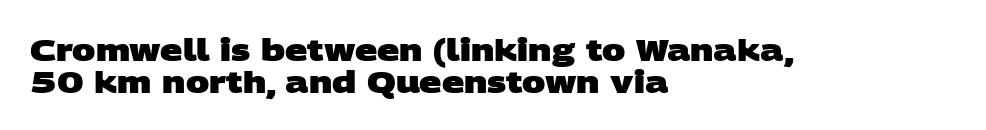
The image shows 31 px heavy, wide sans-serif type; set left-aligned, tight line spacing (1.03x), normal letter spacing, not underlined; low stroke contrast and a large x-height.
